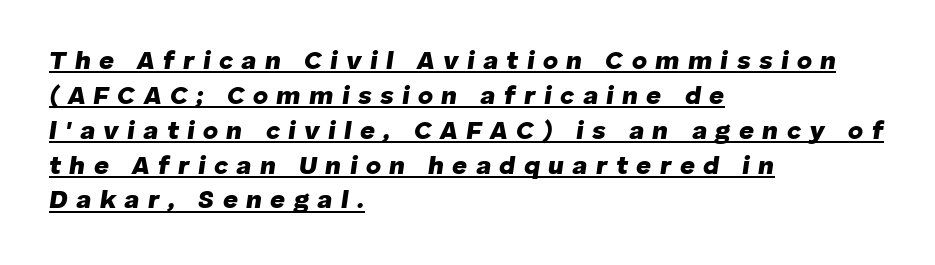
Display-style spreading of the glyphs; the letterfit is very open. Every row of glyphs begins at an identical x-position on the left. Whoever set this chose a conventional vertical rhythm. Each line of the rendering has a horizontal stroke beneath the glyphs.
